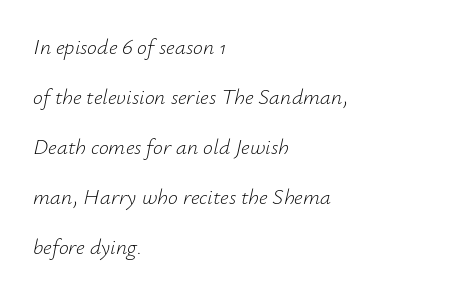
{"italic": "yes", "lean": "right", "slant_degrees": 12, "bold": "no", "underline": "no", "align": "left", "line_spacing": "loose", "line_spacing_ratio": 2.27, "letter_spacing": "normal", "letter_spacing_em": 0.0, "glyph_px": 22}
